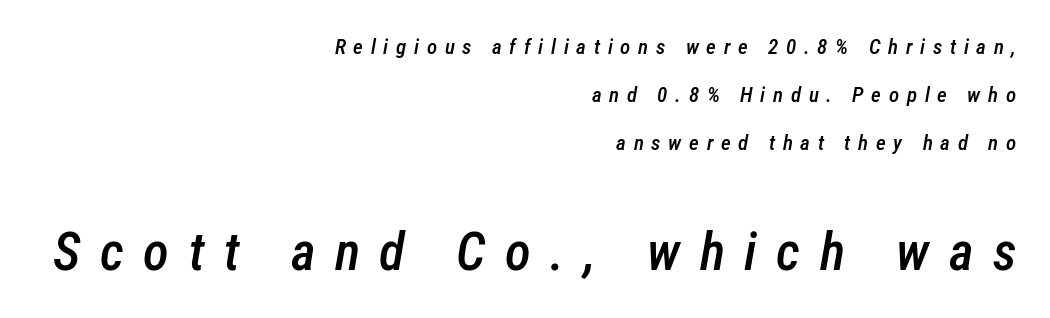
The image shows 53 px semibold, condensed type, italic (leaning right); set right-aligned, loose line spacing (2.28x), unusually wide letter spacing (+0.37 em), not underlined; the second (bottom) block is 2.52x larger; low stroke contrast and a medium x-height.
